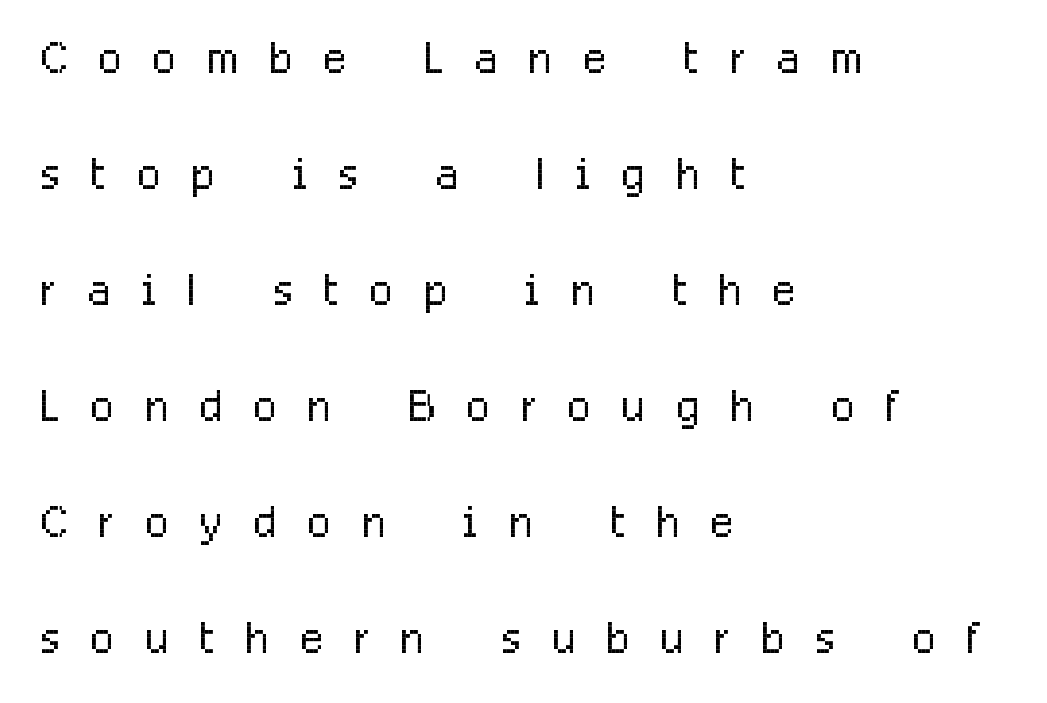
The face used here is rendered with a markedly widened letterfit. Has an underline been added? It has not. Classification — sans serif. These lines are rendered in a variable-pitch font.
